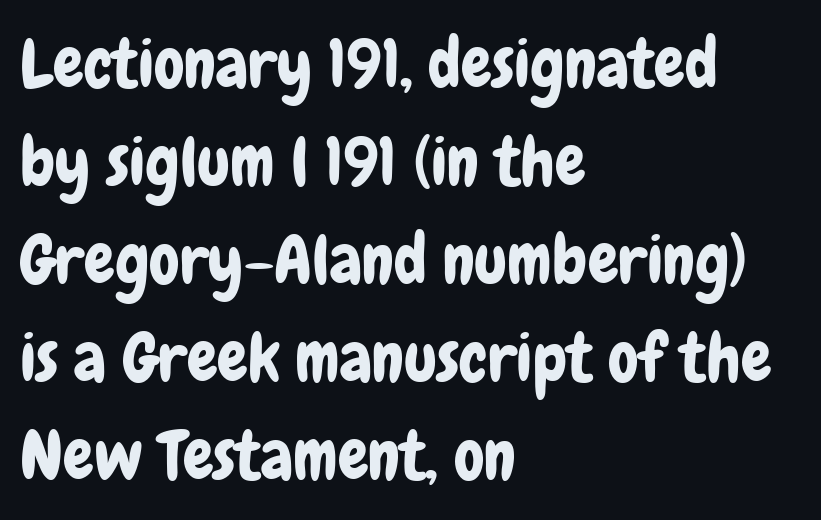
The image shows 68 px condensed sans-serif type, upright; set left-aligned, normal line spacing (1.44x), normal letter spacing, not underlined; low stroke contrast and a medium x-height.
